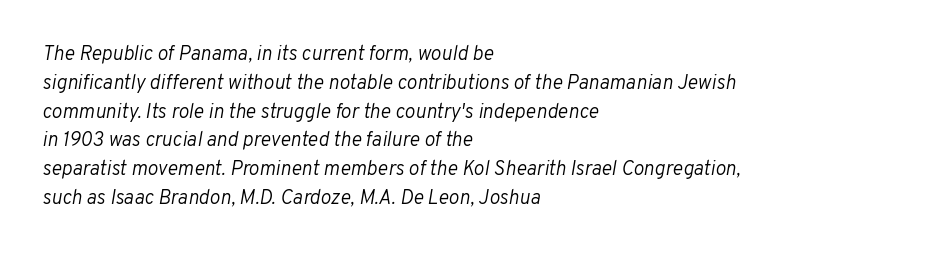
The image shows 20 px text type, italic (leaning right); set left-aligned, normal line spacing (1.44x), normal letter spacing, not underlined.
